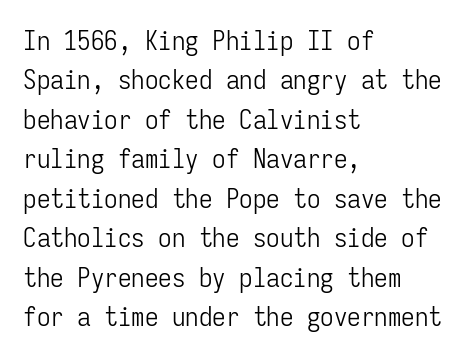
The image shows 27 px text type, upright; set left-aligned, normal line spacing (1.46x), normal letter spacing, not underlined.
